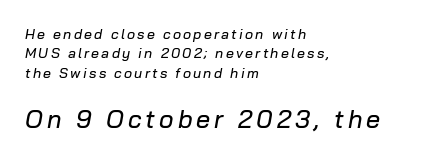
Just letters on the line, the space beneath them empty. The lines are quadded left. The passage shown begins with its smaller block and ends with its larger one. You can tell it's italic because the verticals aren't actually vertical. What's the leading like? Ordinary, nothing unusual.
